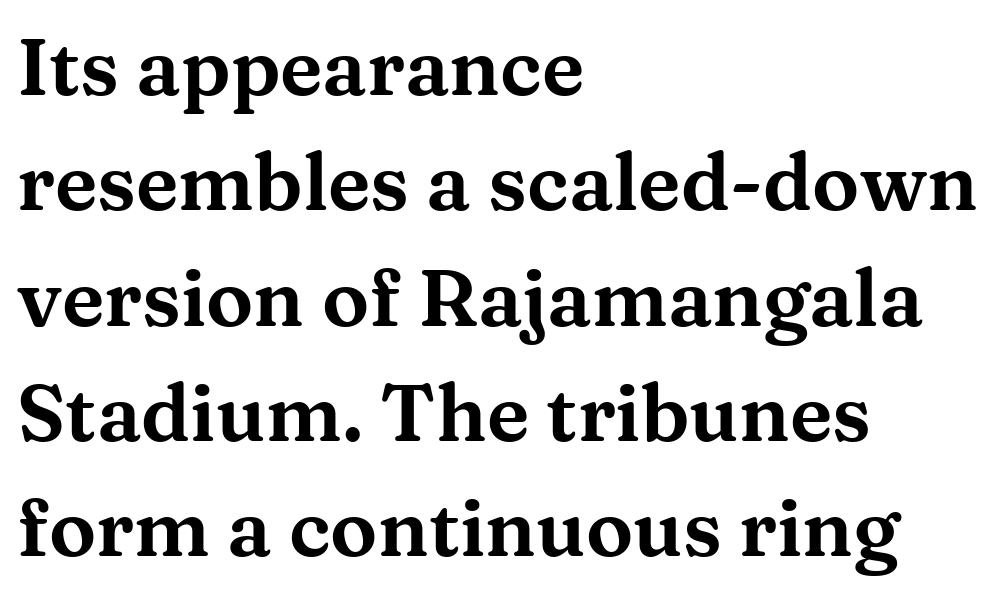
Q: Is the text italic (slanted)? A: No, it is upright.
Q: Is the typeface a serif or a sans-serif typeface? A: Serif.
Q: Is the text underlined? A: No.
Q: How is the paragraph aligned? A: Left-aligned.
Q: Is the spacing between letters normal or unusually wide? A: Normal.
Q: Is the spacing between lines tight, normal or loose? A: Normal.
Q: Width (condensed, normal, or wide)? A: Wide.
Q: Stroke contrast? A: Medium.
Q: x-height? A: Medium.
Q: Monospaced? A: No.
